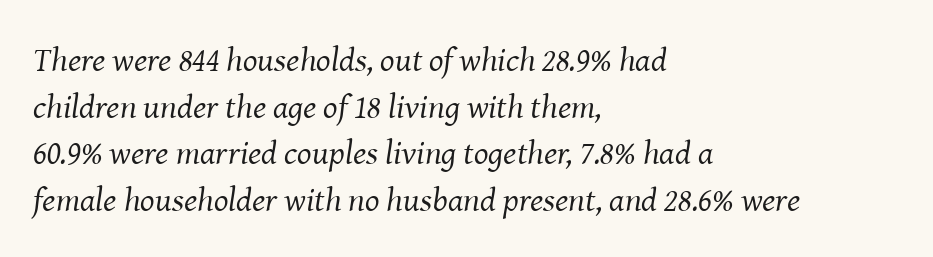
The image shows 34 px regular-weight serif type, italic (leaning right); set left-aligned, normal line spacing (1.37x), normal letter spacing, not underlined; medium stroke contrast and a medium x-height.
